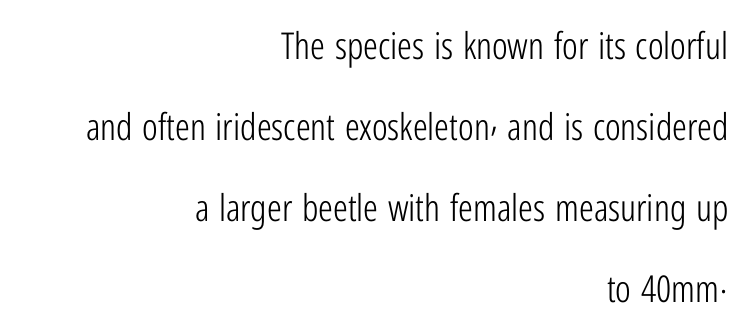
Q: Is the text bold? A: No.
Q: Is the text italic (slanted)? A: No, it is upright.
Q: Is the typeface a serif or a sans-serif typeface? A: Sans-serif.
Q: Is the text underlined? A: No.
Q: How is the paragraph aligned? A: Right-aligned.
Q: Is the spacing between letters normal or unusually wide? A: Normal.
Q: Is the spacing between lines tight, normal or loose? A: Loose.
Q: Width (condensed, normal, or wide)? A: Condensed.
Q: Stroke contrast? A: Low.
Q: x-height? A: Medium.
Q: Monospaced? A: No.
